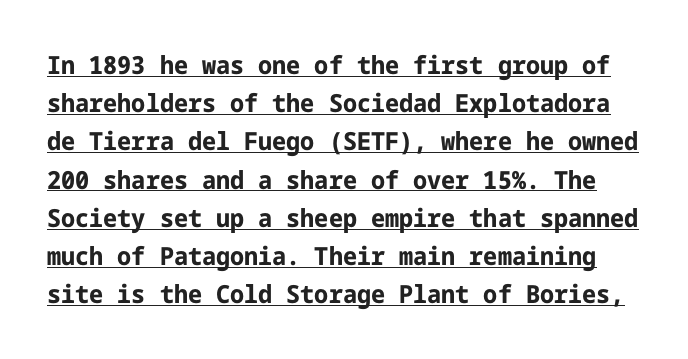
The type is set solid horizontally, with unmodified tracking. This is heavy type, rendered in bold. Regarding leading, the lines here are spaced in the standard way. The passage shown is underscored from start to finish. If you drew a line through each stem, it would be perfectly vertical.
